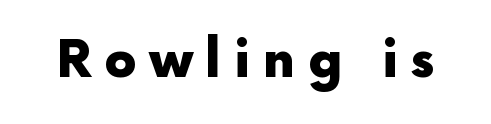
Q: Is the text bold? A: Yes.
Q: Is the text italic (slanted)? A: No, it is upright.
Q: Is the typeface a serif or a sans-serif typeface? A: Sans-serif.
Q: Is the text underlined? A: No.
Q: Is the spacing between letters normal or unusually wide? A: Unusually wide.
Q: Width (condensed, normal, or wide)? A: Normal.
Q: x-height? A: Medium.
Q: Monospaced? A: No.
